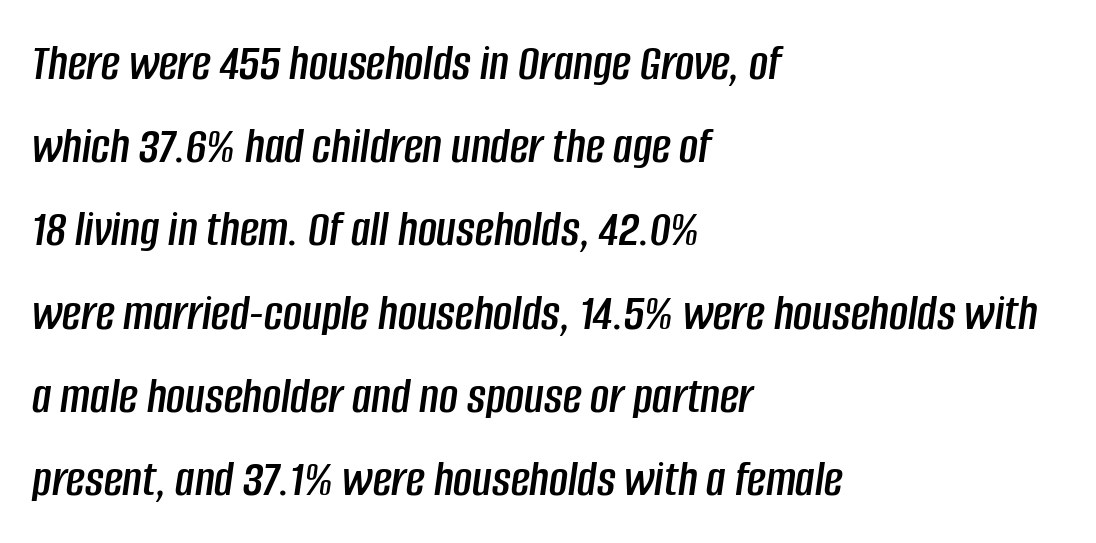
The image shows 52 px condensed type, italic (leaning right); set left-aligned, normal line spacing (1.6x), normal letter spacing, not underlined; low stroke contrast and a large x-height.
